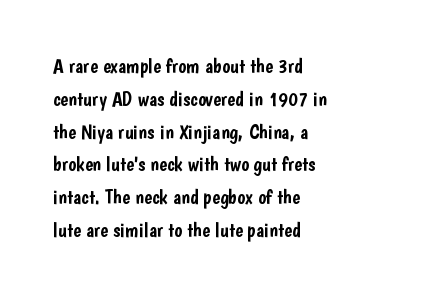
{"italic": "no", "underline": "no", "align": "left", "line_spacing": "normal", "line_spacing_ratio": 1.56, "letter_spacing": "normal", "letter_spacing_em": 0.0, "glyph_px": 21}
